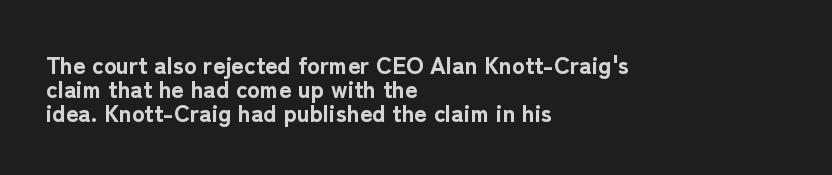
The image shows 24 px bold type, upright; set left-aligned, tight line spacing (0.99x), normal letter spacing, not underlined.
